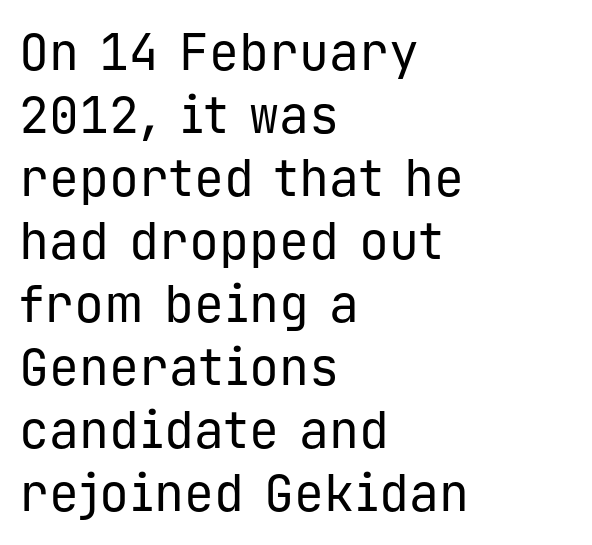
The image shows 50 px regular-weight sans-serif type, upright, monospaced; set left-aligned, normal line spacing (1.26x), normal letter spacing, not underlined; low stroke contrast and a medium x-height.
